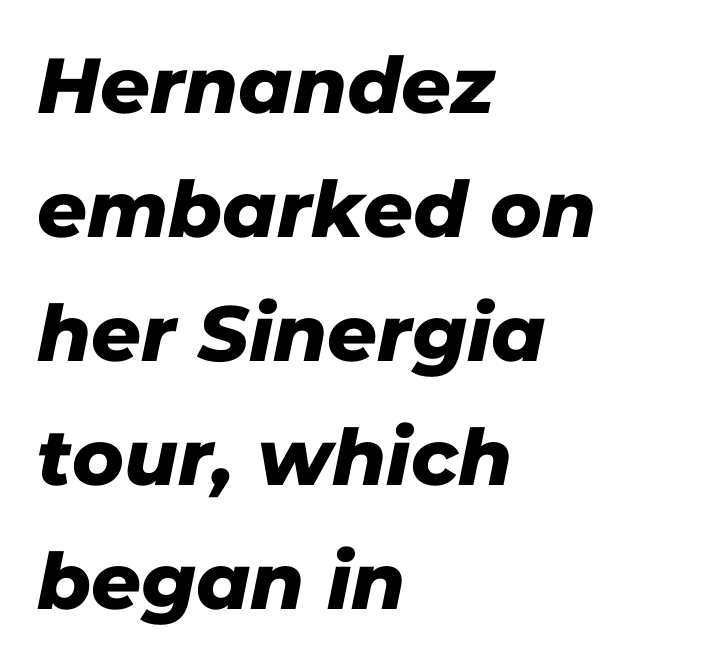
{"serif": "no", "width": "normal", "stroke_contrast": "low", "x_height": "medium", "monospaced": "no", "underline": "no", "align": "left", "line_spacing": "normal", "line_spacing_ratio": 1.59, "letter_spacing": "normal", "letter_spacing_em": 0.0, "glyph_px": 78}
